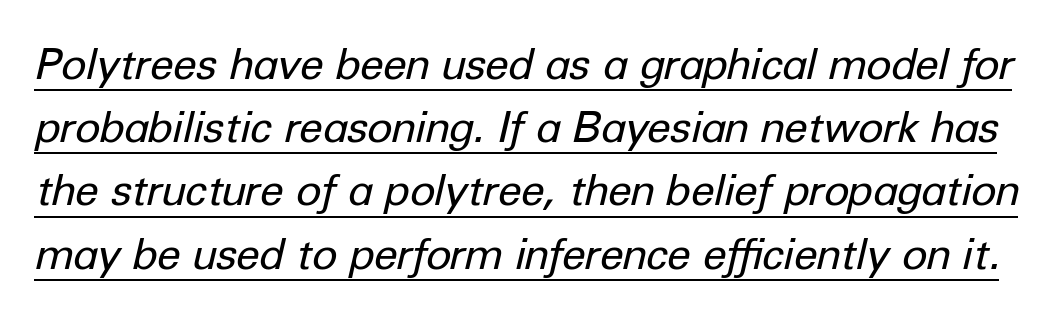
{"italic": "yes", "lean": "right", "slant_degrees": 12, "bold": "no", "weight": "regular", "width": "normal", "stroke_contrast": "low", "x_height": "medium", "monospaced": "no", "underline": "yes", "line_spacing": "normal", "line_spacing_ratio": 1.47, "letter_spacing": "normal", "letter_spacing_em": 0.0, "glyph_px": 43}
